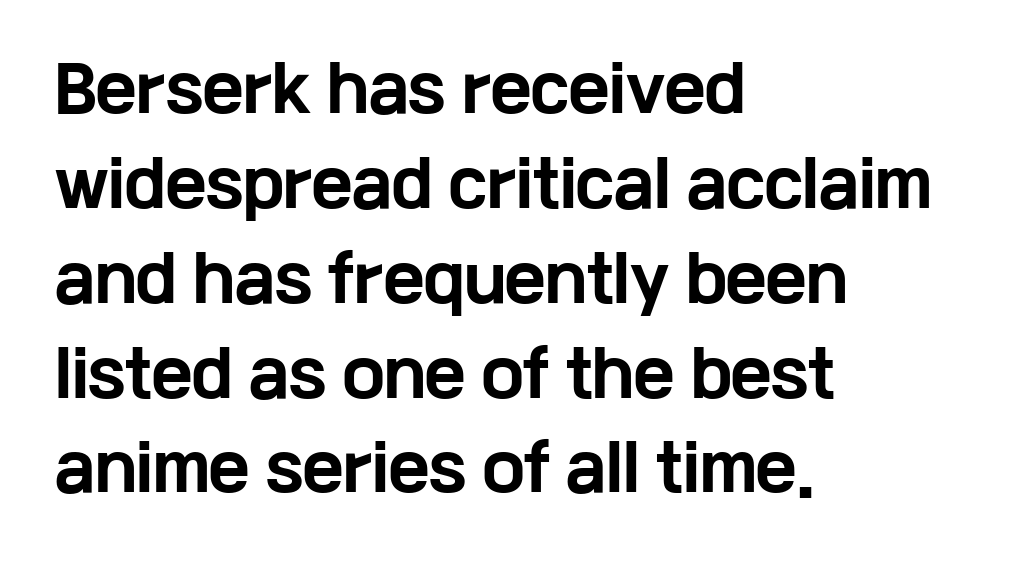
{"serif": "no", "italic": "no", "bold": "yes", "weight": "bold", "width": "wide", "stroke_contrast": "low", "x_height": "medium", "monospaced": "no", "underline": "no", "align": "left", "line_spacing": "normal", "line_spacing_ratio": 1.53, "letter_spacing": "normal", "letter_spacing_em": 0.0, "glyph_px": 62}
